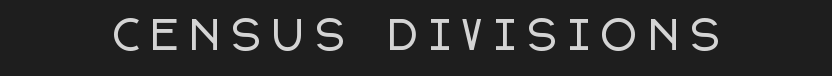
The image shows 39 px condensed sans-serif type, upright; set unusually wide letter spacing (+0.31 em), not underlined; low stroke contrast and a large x-height.
